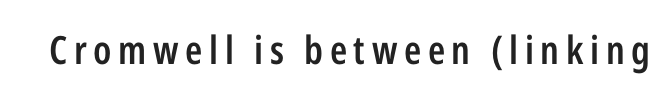
{"serif": "no", "italic": "no", "bold": "semi", "weight": "semibold", "width": "condensed", "stroke_contrast": "low", "x_height": "medium", "monospaced": "no", "underline": "no", "glyph_px": 39}
